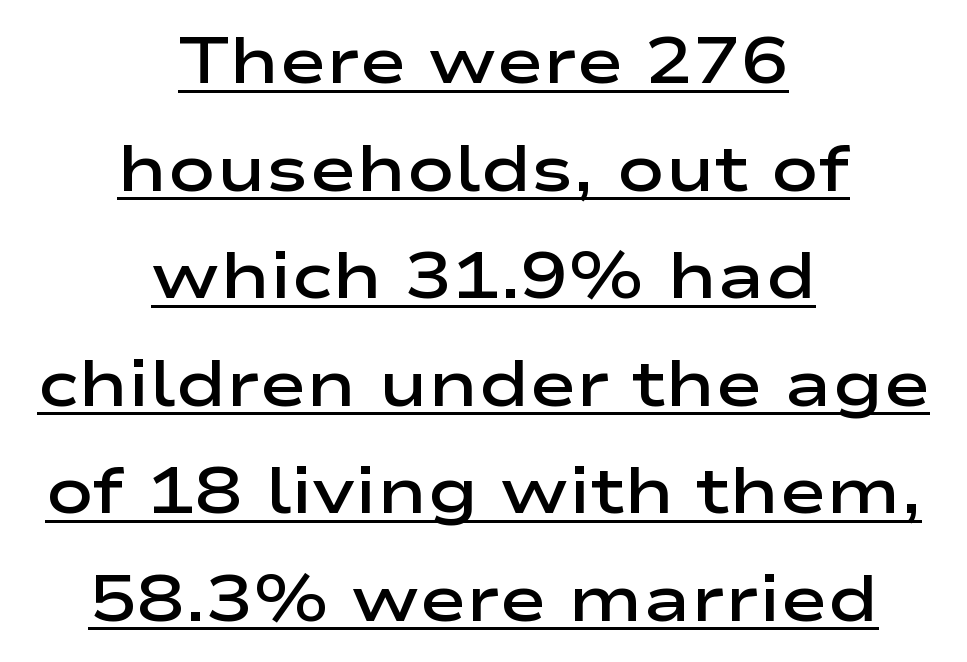
Each line of the rendering has a horizontal stroke beneath the glyphs. The lines sit at an ordinary, default distance from one another. This sample uses a sans-serif face. There is no visible air inserted between adjacent glyphs. A typesetter would call this proportional, since set widths differ per character.
